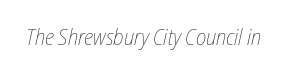
The image shows 23 px text type; set normal letter spacing, not underlined.
